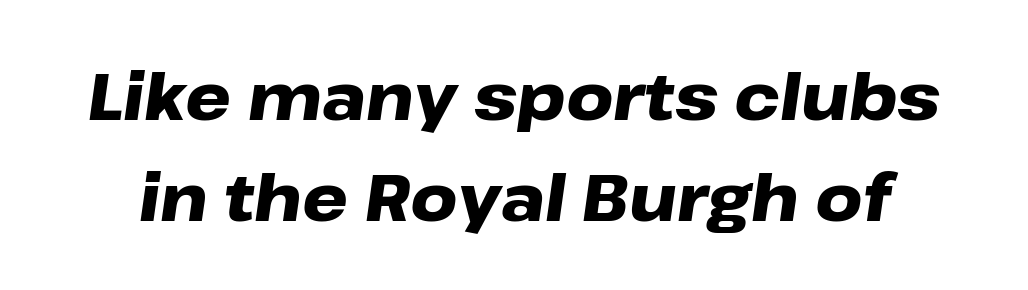
Descenders are the only things crossing below the line. Words appear dense and cohesive because spacing is normal. The line-height multiplier appears to be the usual default. Posture: slanted. Spacing verdict: proportional, widths tailored to each character.
